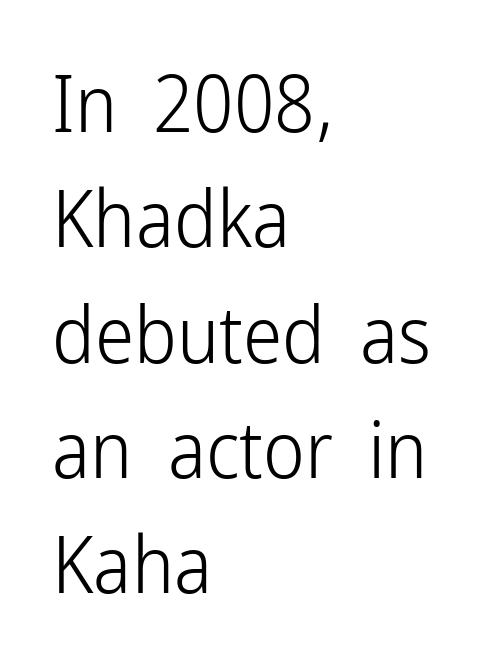
In terms of leading, this rendering sits right in the middle. A clean baseline with only descenders dipping below it. The face used here is proportionally spaced, like ordinary book or web type. Italic? Not at all — the glyphs are vertical. Every row of glyphs begins at an identical x-position on the left. Grotesque or geometric, the face here clearly has no serifs.
